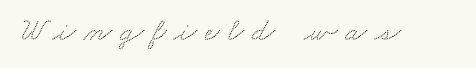
Q: Is the typeface a serif or a sans-serif typeface? A: Serif.
Q: Is the text underlined? A: No.
Q: Is the spacing between letters normal or unusually wide? A: Unusually wide.
Q: Width (condensed, normal, or wide)? A: Wide.
Q: Stroke contrast? A: Medium.
Q: x-height? A: Small.
Q: Monospaced? A: No.
